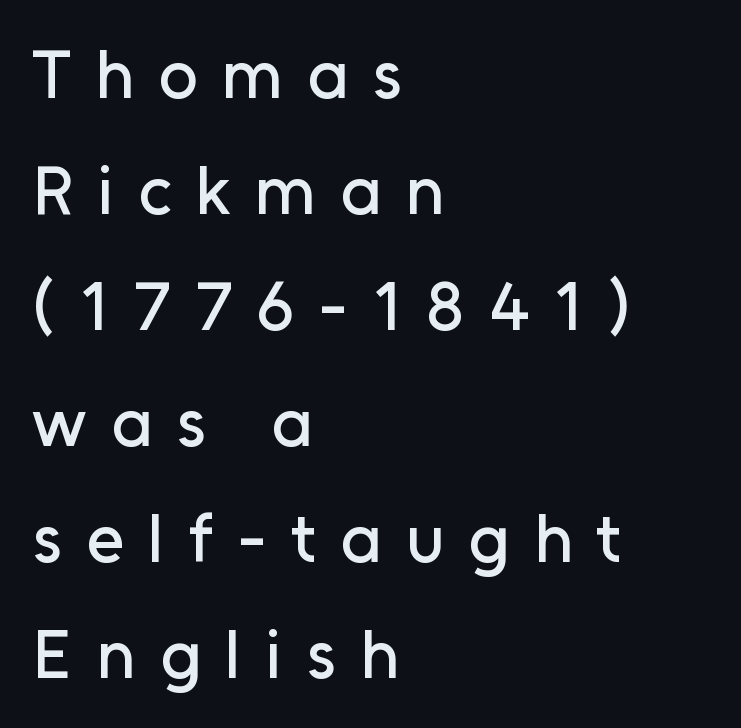
The image shows 69 px sans-serif type, upright; set left-aligned, normal line spacing (1.68x), unusually wide letter spacing (+0.35 em), not underlined; low stroke contrast and a medium x-height.
